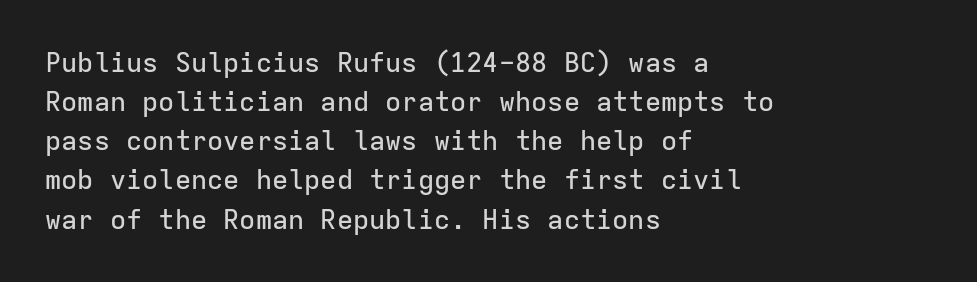
{"italic": "no", "underline": "no", "align": "left", "line_spacing": "normal", "line_spacing_ratio": 1.45, "letter_spacing": "normal", "letter_spacing_em": 0.0, "glyph_px": 27}
